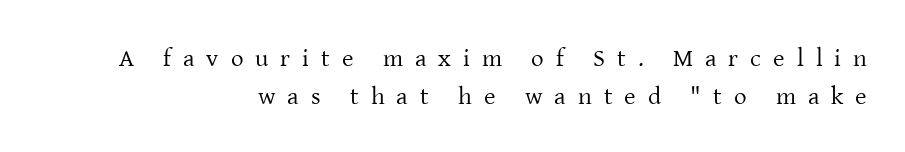
Words appear elongated and porous because spacing is wide. The lines sit at an ordinary, default distance from one another. Leftover space on each line is placed entirely before the opening word. The strip under each line holds only bare page.
